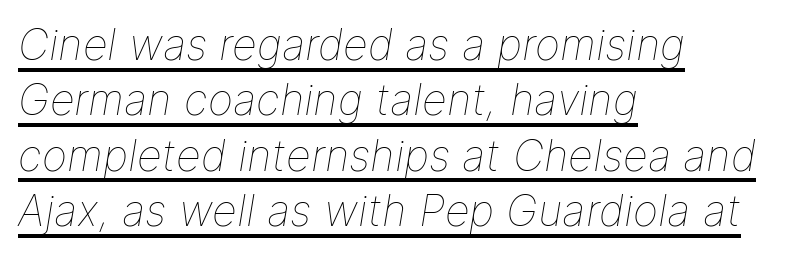
The image shows 43 px thin type, italic (leaning right); set left-aligned, normal line spacing (1.29x), normal letter spacing, underlined; low stroke contrast and a medium x-height.
